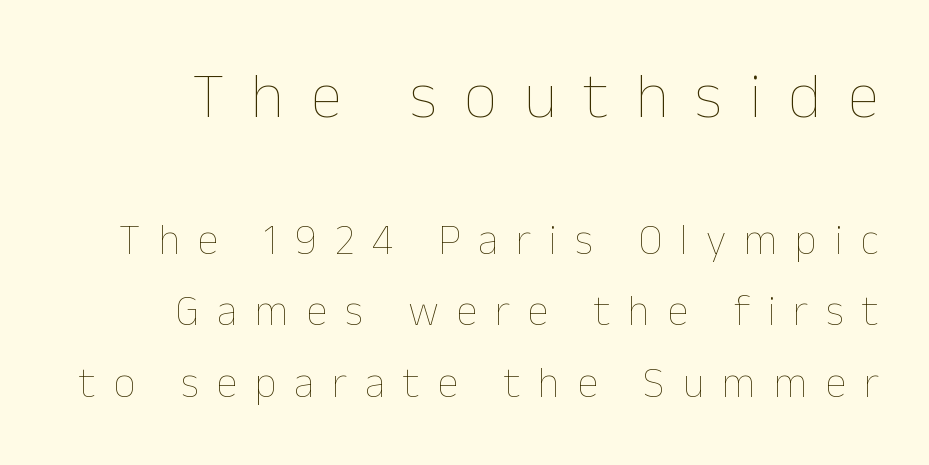
Q: Is the text bold? A: No.
Q: Is the text italic (slanted)? A: No, it is upright.
Q: Is the text underlined? A: No.
Q: How is the paragraph aligned? A: Right-aligned.
Q: Is the spacing between letters normal or unusually wide? A: Unusually wide.
Q: Is the spacing between lines tight, normal or loose? A: Normal.
Q: Which block of text is set in a larger size, the first (top) or the second (bottom)? A: The first (top) one.
Q: Width (condensed, normal, or wide)? A: Normal.
Q: Stroke contrast? A: Low.
Q: x-height? A: Medium.
Q: Monospaced? A: No.
